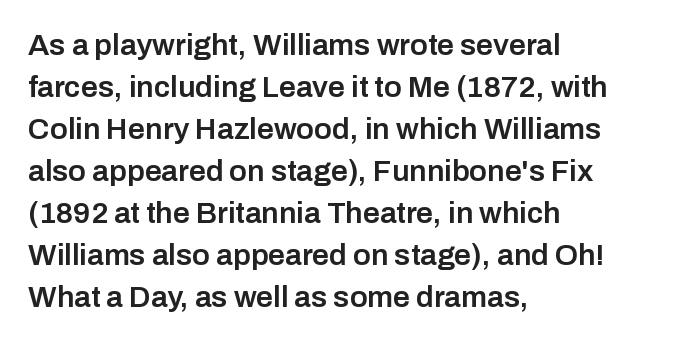
The image shows 30 px semibold sans-serif type, upright; set left-aligned, normal line spacing (1.4x), normal letter spacing, not underlined; low stroke contrast and a medium x-height.
